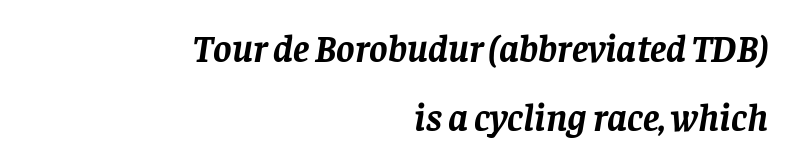
{"serif": "yes", "italic": "yes", "lean": "right", "slant_degrees": 8, "bold": "yes", "weight": "semibold", "width": "normal", "stroke_contrast": "low", "x_height": "large", "monospaced": "no", "underline": "no", "align": "right", "line_spacing_ratio": 1.77, "letter_spacing": "normal", "letter_spacing_em": 0.0, "glyph_px": 39}
